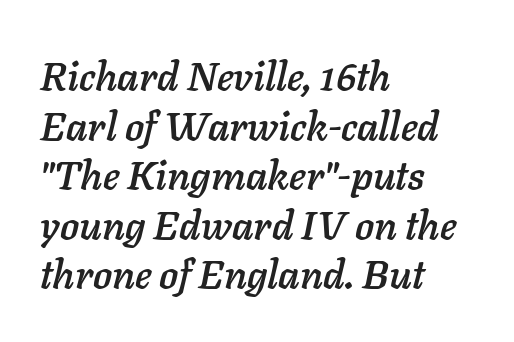
The image shows 40 px text type, italic (leaning right); set left-aligned, line spacing 1.24x, normal letter spacing, not underlined; low stroke contrast and a medium x-height.
